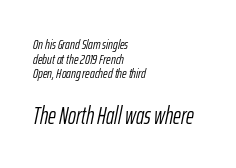
No letter is thick-stroked: the sample isn't bold. Glyph-to-glyph distance matches everyday printed text. The compositor pushed each line to the left boundary. Descenders are the only things crossing below the line. Which chunk is bigger? The second one — the bottom block dwarfs the top. It's the slanting kind of type.
